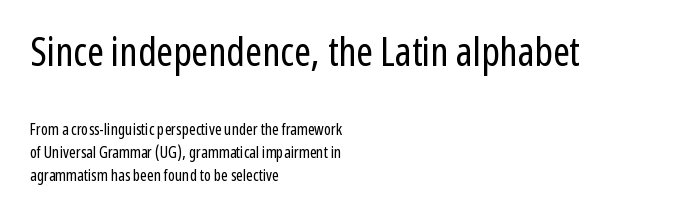
Q: Is the text bold? A: No.
Q: Is the text italic (slanted)? A: No, it is upright.
Q: Is the typeface a serif or a sans-serif typeface? A: Sans-serif.
Q: Is the text underlined? A: No.
Q: How is the paragraph aligned? A: Left-aligned.
Q: Is the spacing between letters normal or unusually wide? A: Normal.
Q: Is the spacing between lines tight, normal or loose? A: Normal.
Q: Which block of text is set in a larger size, the first (top) or the second (bottom)? A: The first (top) one.
Q: Width (condensed, normal, or wide)? A: Condensed.
Q: Stroke contrast? A: Low.
Q: x-height? A: Medium.
Q: Monospaced? A: No.
